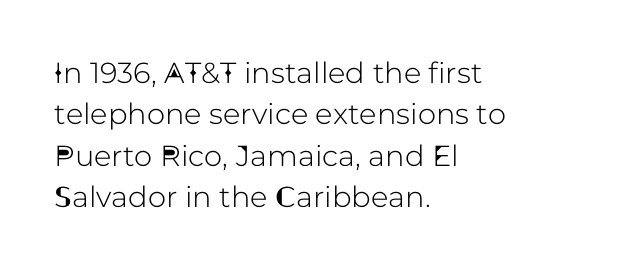
A student would call this left alignment; a typographer would say flush left, rag right. Are there feet on the stems? There aren't — it's a sans. This sample uses plain, unmodified letter spacing. Notice how descenders clear the ascenders below comfortably — that's standard leading. Spacing verdict: proportional, widths tailored to each character.
